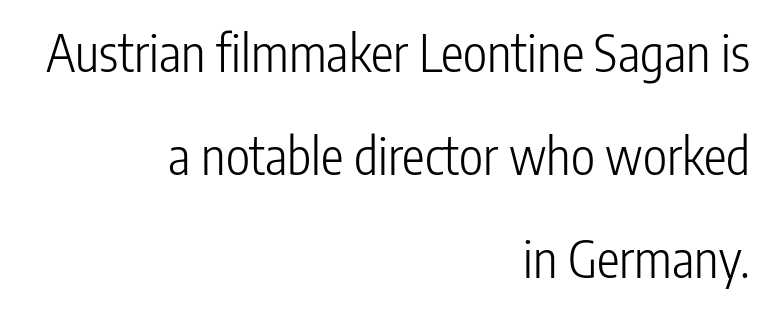
Q: Is the text bold? A: No.
Q: Is the text italic (slanted)? A: No, it is upright.
Q: Is the typeface a serif or a sans-serif typeface? A: Sans-serif.
Q: Is the text underlined? A: No.
Q: How is the paragraph aligned? A: Right-aligned.
Q: Is the spacing between letters normal or unusually wide? A: Normal.
Q: Is the spacing between lines tight, normal or loose? A: Loose.
Q: Width (condensed, normal, or wide)? A: Condensed.
Q: Stroke contrast? A: Low.
Q: x-height? A: Medium.
Q: Monospaced? A: No.
